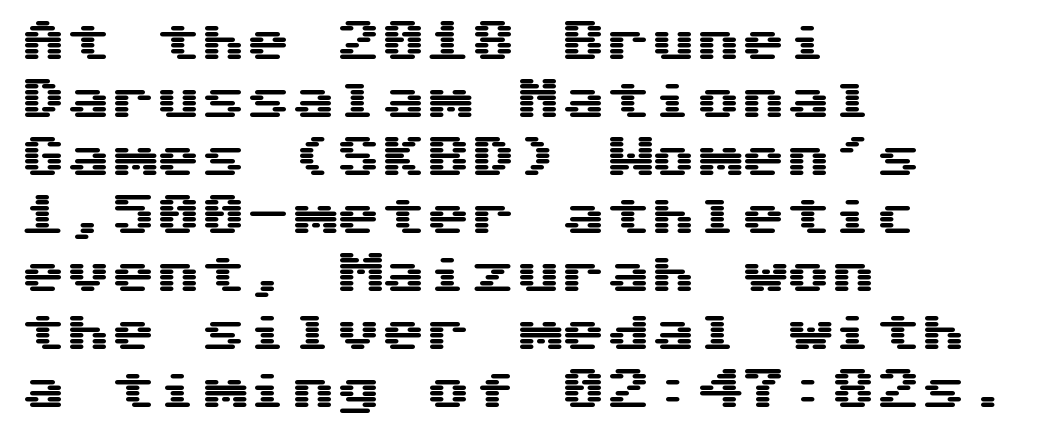
The image shows 45 px wide sans-serif type, upright, monospaced; set left-aligned, normal line spacing (1.29x), normal letter spacing, not underlined; medium stroke contrast and a medium x-height.
